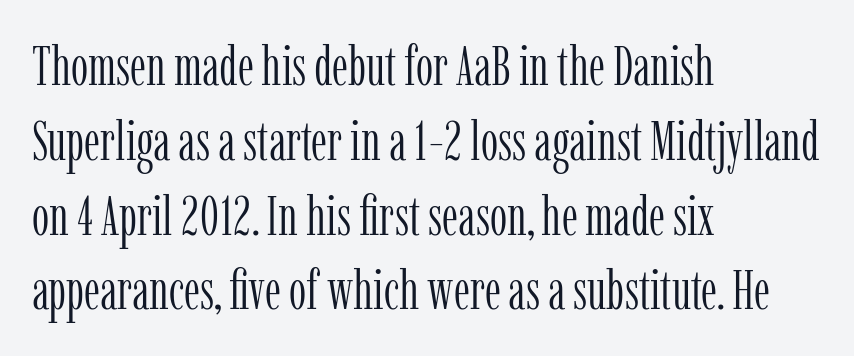
Here the designer chose a conventional face with non-uniform glyph widths. Honestly, the letter spacing is just normal — you wouldn't notice it. Plain, unruled lines of type. The passage is arranged the way most books set body copy — flush left.
